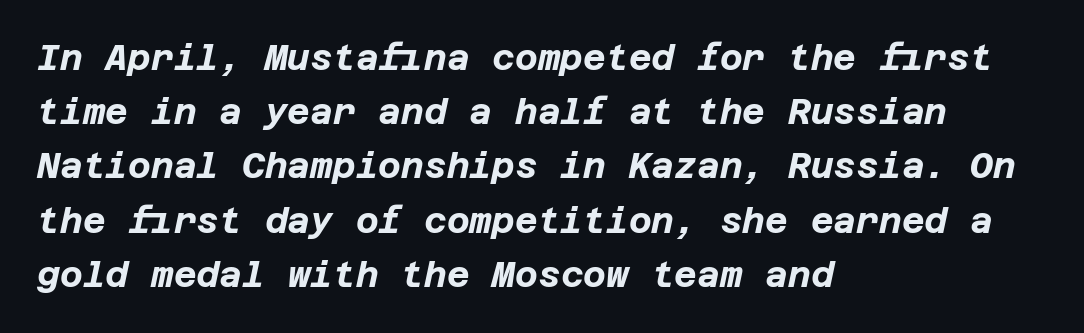
The image shows 35 px bold type, italic (leaning right); set left-aligned, normal line spacing (1.55x), normal letter spacing, not underlined; low stroke contrast and a large x-height.
